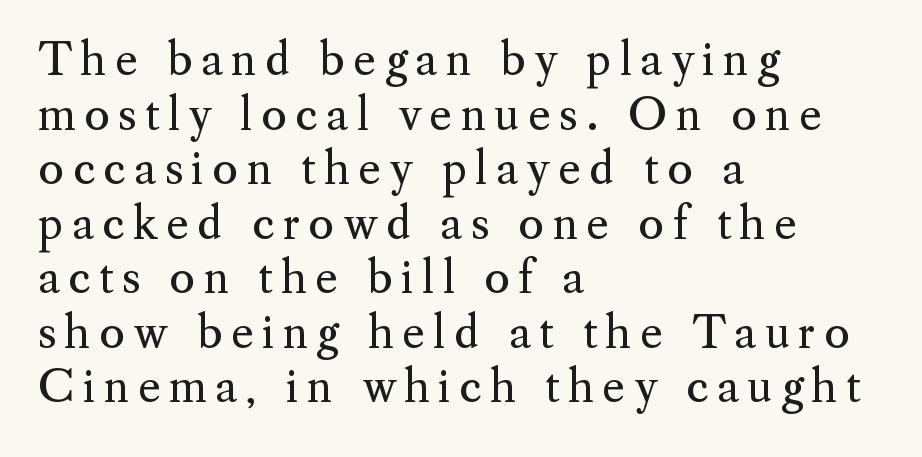
The image shows 44 px regular-weight serif type, upright; set left-aligned, line spacing 1.24x, not underlined; medium stroke contrast and a small x-height.
